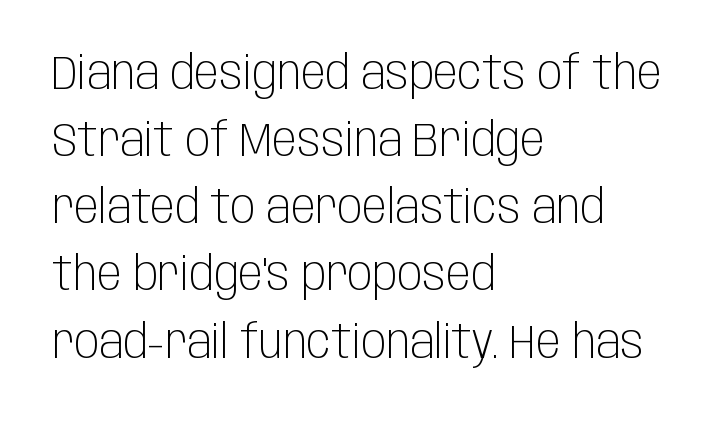
Q: Is the text bold? A: No.
Q: Is the text italic (slanted)? A: No, it is upright.
Q: Is the typeface a serif or a sans-serif typeface? A: Sans-serif.
Q: Is the text underlined? A: No.
Q: How is the paragraph aligned? A: Left-aligned.
Q: Is the spacing between letters normal or unusually wide? A: Normal.
Q: Is the spacing between lines tight, normal or loose? A: Normal.
Q: Width (condensed, normal, or wide)? A: Condensed.
Q: Stroke contrast? A: Low.
Q: x-height? A: Large.
Q: Monospaced? A: No.
